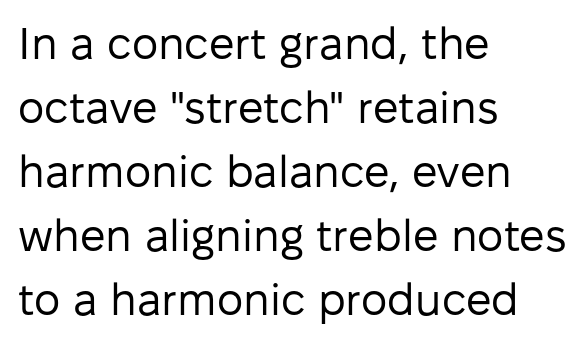
Default kerning and tracking; the words read as compact shapes. The type sits square on the baseline with zero lean. Spacing verdict: proportional, widths tailored to each character. Vertical spacing — default. The type family on display is of the sans-serif kind.
